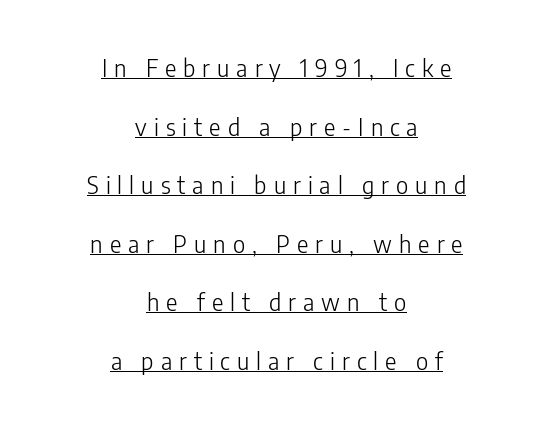
{"italic": "no", "bold": "no", "underline": "yes", "align": "center", "line_spacing": "loose", "line_spacing_ratio": 2.44, "letter_spacing": "wide", "letter_spacing_em": 0.29, "glyph_px": 24}
